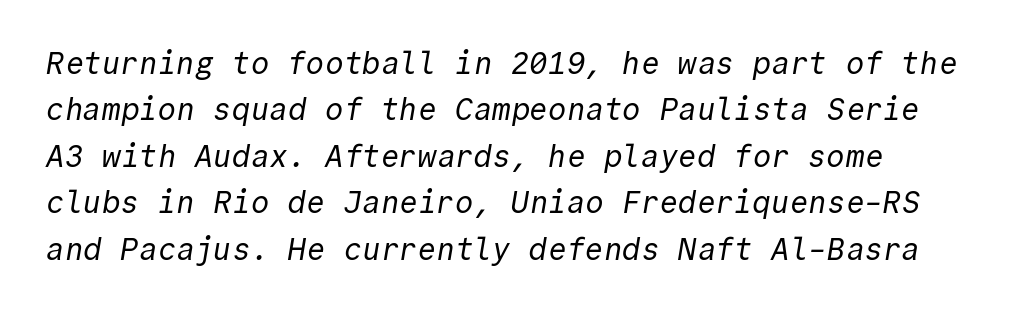
The image shows 31 px regular-weight sans-serif type, monospaced; set normal line spacing (1.5x), normal letter spacing, not underlined; a medium x-height.
